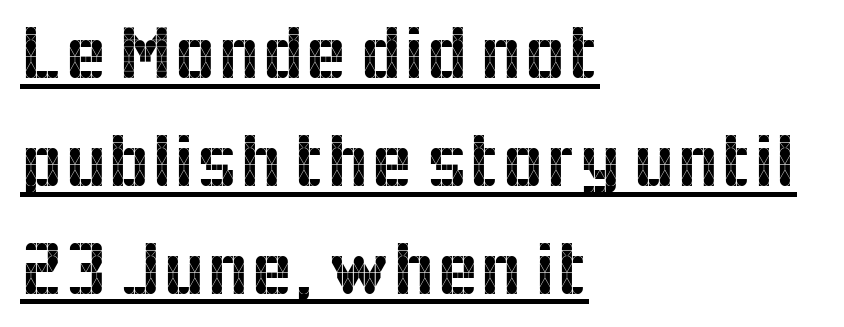
When letters stand straight like this, we call the style roman or upright. The ragged edge is on the right, which tells us the setting is flush left. These lines keep a tight, regular rhythm from letter to letter. Grotesque or geometric, the face here clearly has no serifs.
